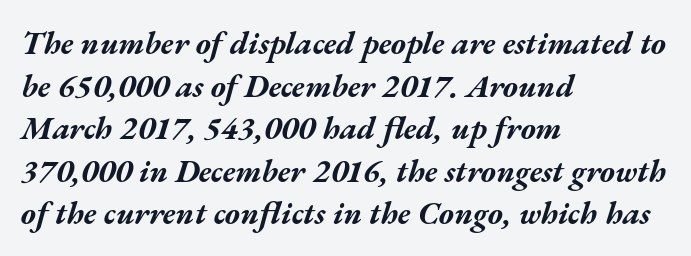
The image shows 32 px bold, wide type, italic (leaning right); set left-aligned, normal line spacing (1.33x), normal letter spacing, not underlined; medium stroke contrast and a medium x-height.
